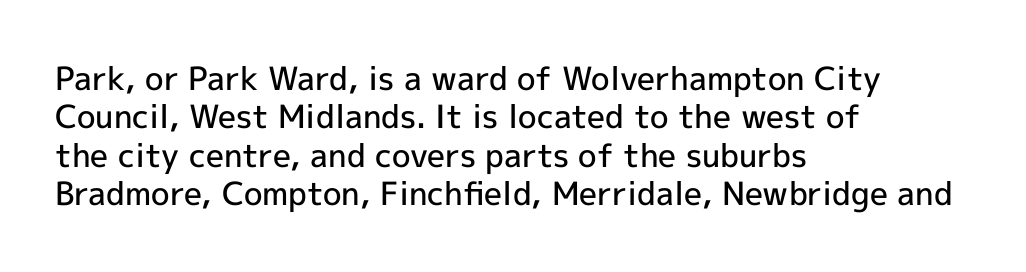
{"serif": "no", "italic": "no", "bold": "semi", "weight": "semibold", "width": "normal", "x_height": "medium", "monospaced": "no", "underline": "no", "align": "left", "line_spacing_ratio": 1.2, "letter_spacing": "normal", "letter_spacing_em": 0.0, "glyph_px": 32}
